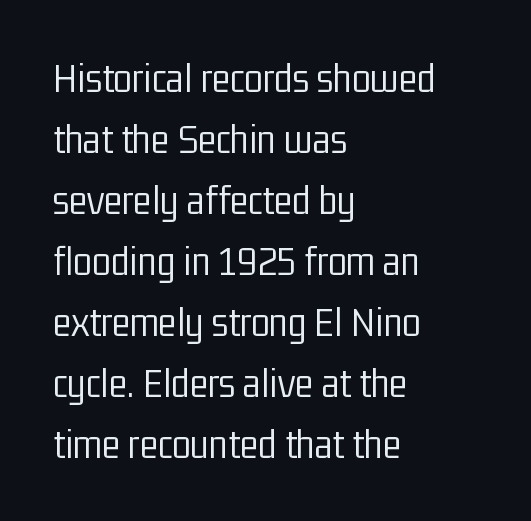
Q: Is the text bold? A: No.
Q: Is the text italic (slanted)? A: No, it is upright.
Q: Is the typeface a serif or a sans-serif typeface? A: Sans-serif.
Q: Is the text underlined? A: No.
Q: How is the paragraph aligned? A: Left-aligned.
Q: Is the spacing between letters normal or unusually wide? A: Normal.
Q: Is the spacing between lines tight, normal or loose? A: Normal.
Q: Width (condensed, normal, or wide)? A: Condensed.
Q: Stroke contrast? A: Low.
Q: x-height? A: Medium.
Q: Monospaced? A: No.
